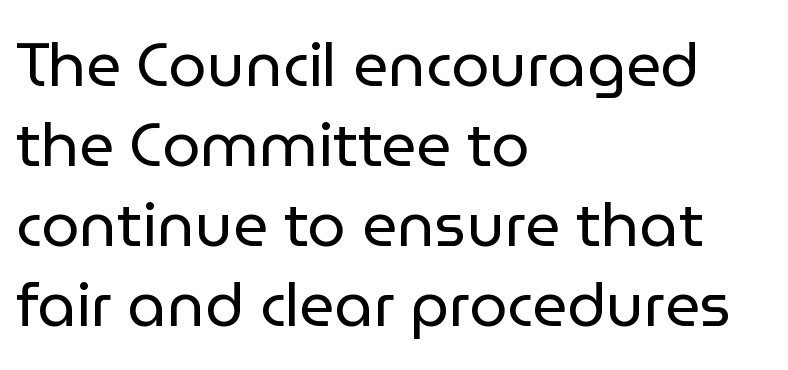
The letters sit at their default tracking, neither squeezed nor spread. This rendering employs a face without finishing strokes, i.e., a sans-serif. Each letter keeps its own natural width here, so spacing adapts to shape. Regular leading. Characters remain perfectly vertical along every line.
